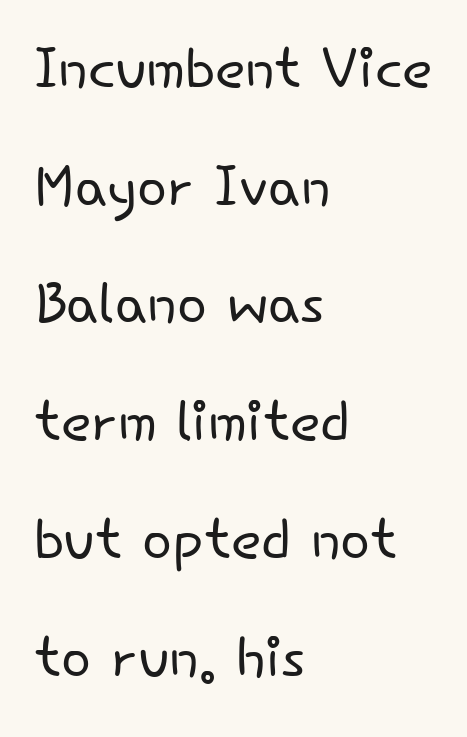
Q: Is the text bold? A: No.
Q: Is the text italic (slanted)? A: No, it is upright.
Q: Is the typeface a serif or a sans-serif typeface? A: Sans-serif.
Q: Is the text underlined? A: No.
Q: How is the paragraph aligned? A: Left-aligned.
Q: Is the spacing between letters normal or unusually wide? A: Normal.
Q: Is the spacing between lines tight, normal or loose? A: Normal.
Q: Width (condensed, normal, or wide)? A: Normal.
Q: Stroke contrast? A: Low.
Q: x-height? A: Small.
Q: Monospaced? A: No.
